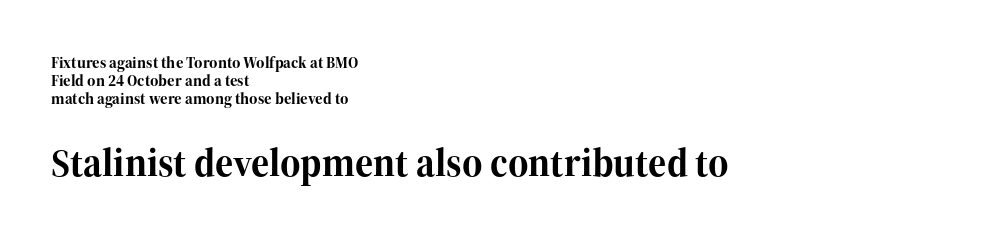
Vertical strokes here are truly vertical. A typesetter would call this zero additional tracking. Type size steps up from the first block to the second. You could not count columns in this text — the font is proportionally spaced. Weight check: bold — yes, fully. Horizontal bands of white between lines are thin slivers.
